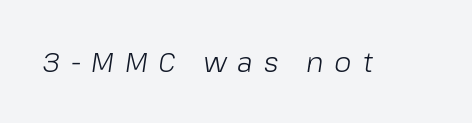
The image shows 28 px light type, italic (leaning right); set unusually wide letter spacing (+0.38 em), not underlined; low stroke contrast and a medium x-height.
